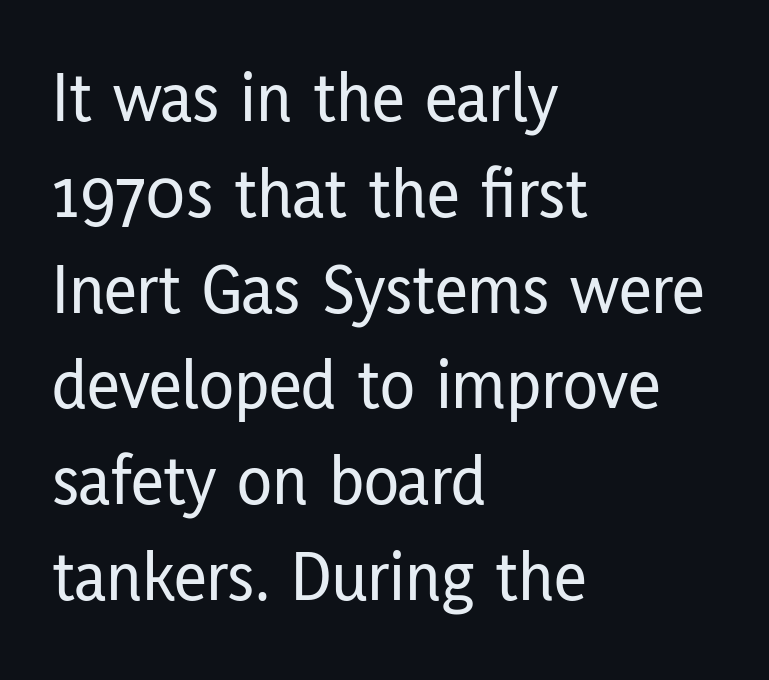
In terms of leading, this rendering sits right in the middle. You can tell it's not italic because the verticals are truly vertical. Looks like regular typesetting: each glyph gets only the width it needs. No extra tracking has been applied to these lines. These lines stack with their left ends in a neat column. Nobody drew a line under any word here.
